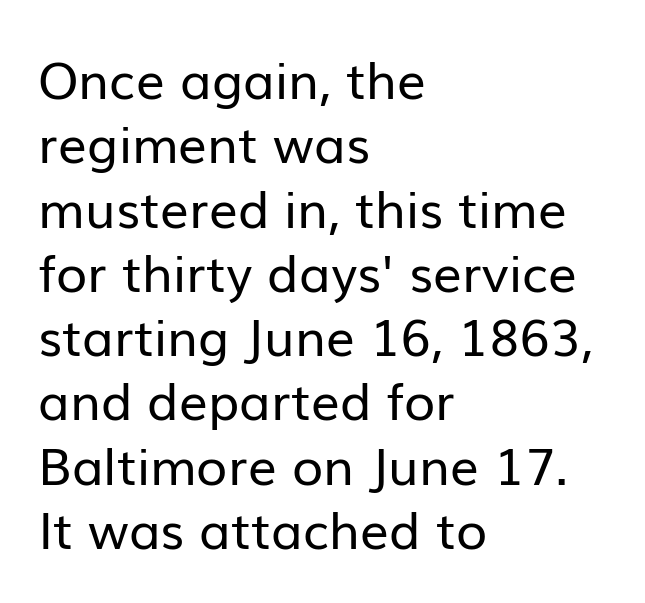
Q: Is the text bold? A: No.
Q: Is the text italic (slanted)? A: No, it is upright.
Q: Is the typeface a serif or a sans-serif typeface? A: Sans-serif.
Q: Is the text underlined? A: No.
Q: How is the paragraph aligned? A: Left-aligned.
Q: Is the spacing between letters normal or unusually wide? A: Normal.
Q: Is the spacing between lines tight, normal or loose? A: Normal.
Q: Width (condensed, normal, or wide)? A: Normal.
Q: Stroke contrast? A: Low.
Q: x-height? A: Medium.
Q: Monospaced? A: No.
